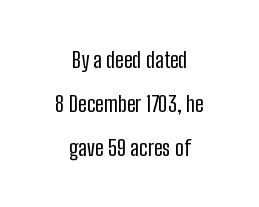
{"italic": "no", "bold": "no", "underline": "no", "align": "center", "line_spacing": "loose", "line_spacing_ratio": 1.99, "letter_spacing": "normal", "letter_spacing_em": 0.0, "glyph_px": 22}
